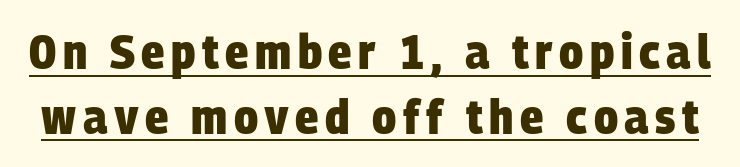
The image shows 49 px heavy, condensed sans-serif type; set normal line spacing (1.32x), underlined; low stroke contrast and a large x-height.
